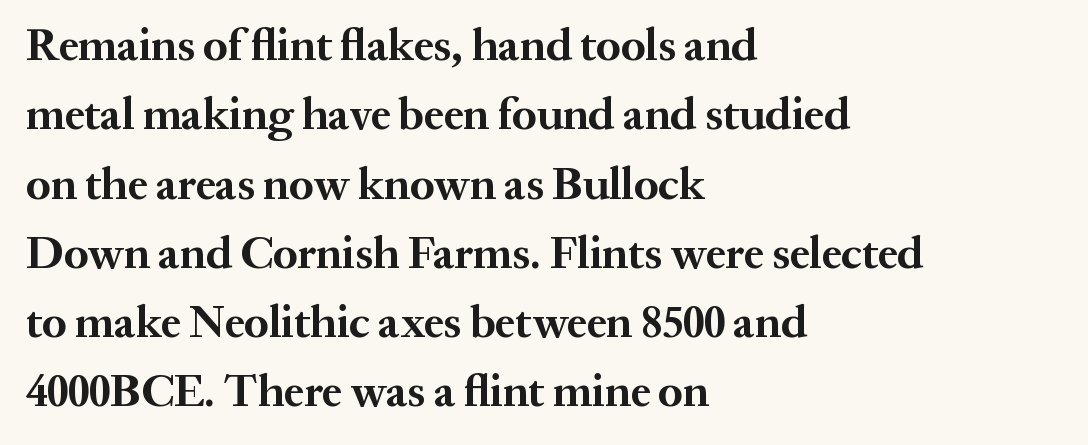
The letters stand upright; this is a roman face. All the whitespace from short lines collects on the right. Is the letter spacing exaggerated? No — it looks like the ordinary default. Weight check: bold — yes, fully.
